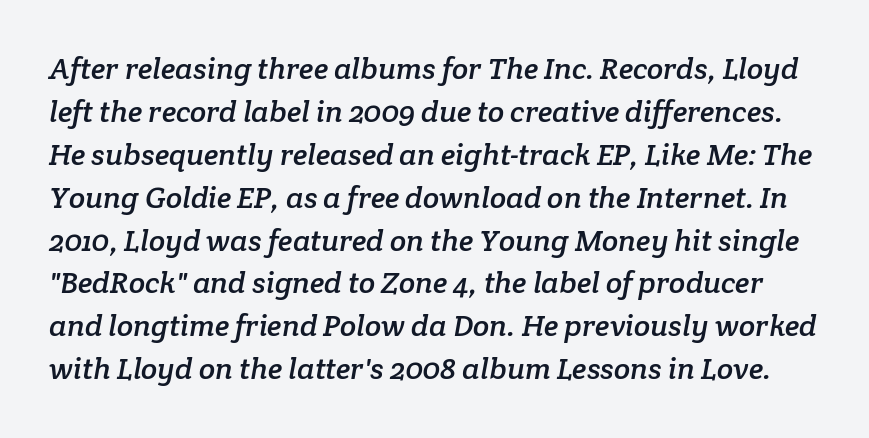
Has an underline been added? It has not. What kind of face is this? One with serifs. Leading matches the norm, producing a regular column. This sample has the flowing, uneven cadence of proportional lettering. Spacing between characters is what you'd get straight out of the box.
